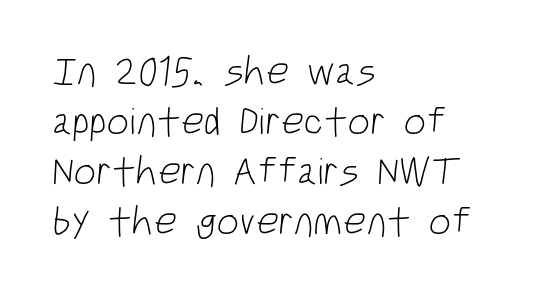
{"serif": "no", "bold": "no", "weight": "light", "width": "condensed", "stroke_contrast": "low", "x_height": "large", "monospaced": "no", "underline": "no", "align": "left", "line_spacing": "normal", "line_spacing_ratio": 1.25, "letter_spacing": "normal", "letter_spacing_em": 0.0, "glyph_px": 40}
